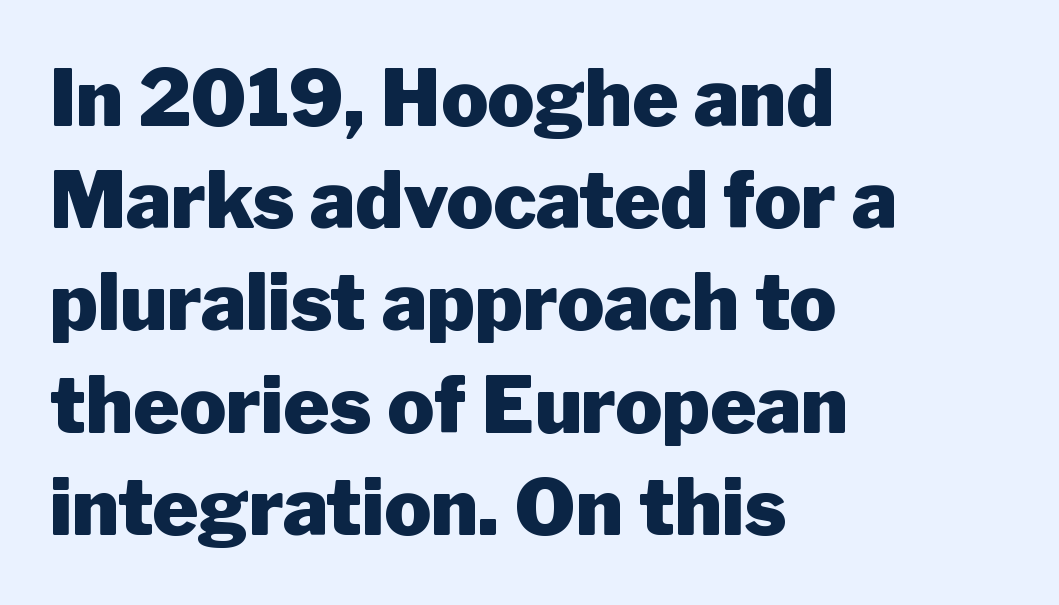
The image shows 78 px heavy sans-serif type, upright; set left-aligned, normal line spacing (1.31x), normal letter spacing, not underlined; low stroke contrast and a medium x-height.
